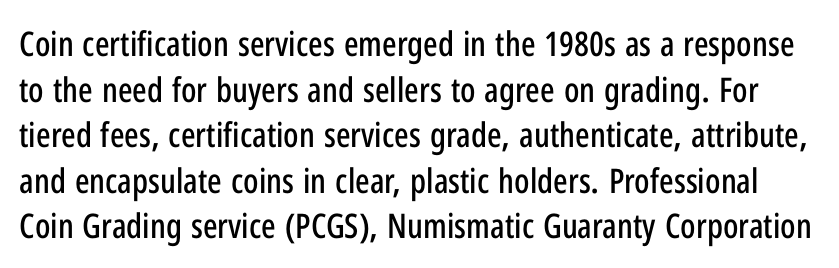
Q: Is the text italic (slanted)? A: No, it is upright.
Q: Is the typeface a serif or a sans-serif typeface? A: Sans-serif.
Q: Is the text underlined? A: No.
Q: Is the spacing between letters normal or unusually wide? A: Normal.
Q: Is the spacing between lines tight, normal or loose? A: Normal.
Q: Width (condensed, normal, or wide)? A: Condensed.
Q: Stroke contrast? A: Low.
Q: x-height? A: Medium.
Q: Monospaced? A: No.
